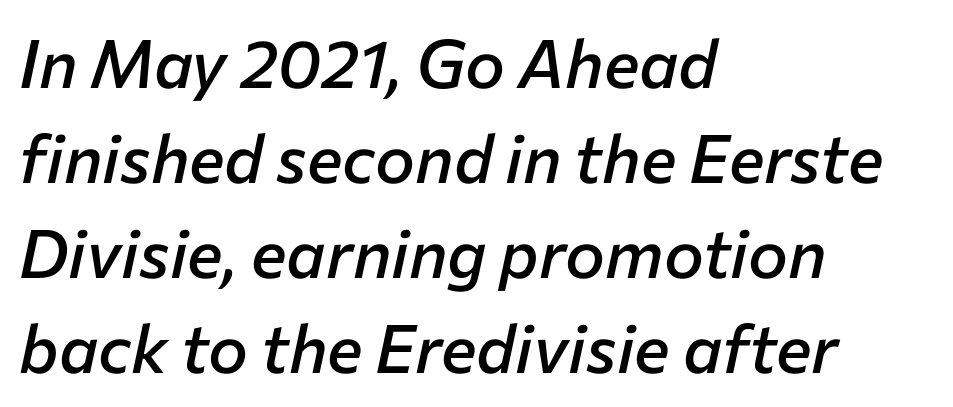
{"italic": "yes", "lean": "right", "slant_degrees": 12, "bold": "semi", "weight": "semibold", "width": "normal", "stroke_contrast": "low", "x_height": "medium", "monospaced": "no", "underline": "no", "align": "left", "line_spacing": "normal", "line_spacing_ratio": 1.42, "letter_spacing": "normal", "letter_spacing_em": 0.0, "glyph_px": 67}
